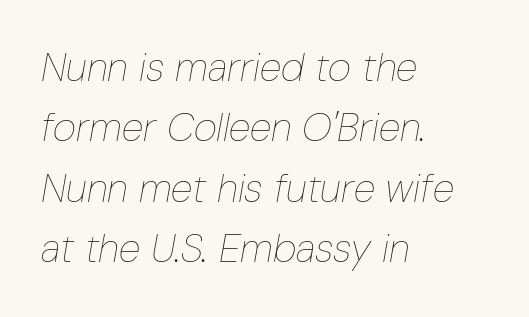
The image shows 40 px thin, condensed type, italic (leaning right); set left-aligned, normal line spacing (1.51x), normal letter spacing, not underlined; low stroke contrast and a medium x-height.
